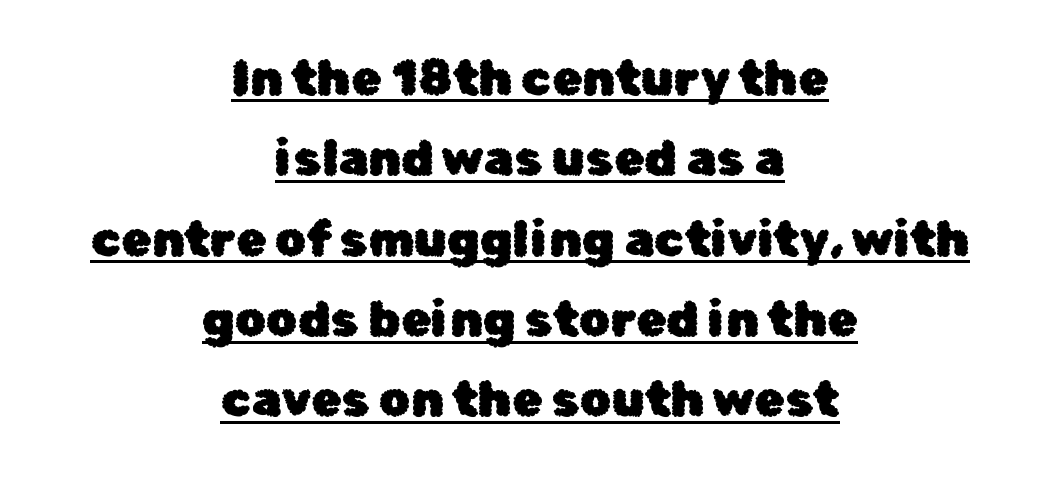
The image shows 49 px sans-serif type, upright; set centered, normal line spacing (1.64x), normal letter spacing, underlined; low stroke contrast and a medium x-height.
